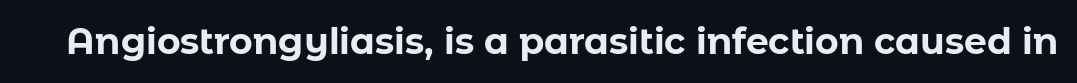
{"serif": "no", "italic": "no", "bold": "yes", "weight": "bold", "width": "normal", "stroke_contrast": "low", "x_height": "medium", "monospaced": "no", "underline": "no", "letter_spacing": "normal", "letter_spacing_em": 0.0, "glyph_px": 36}
